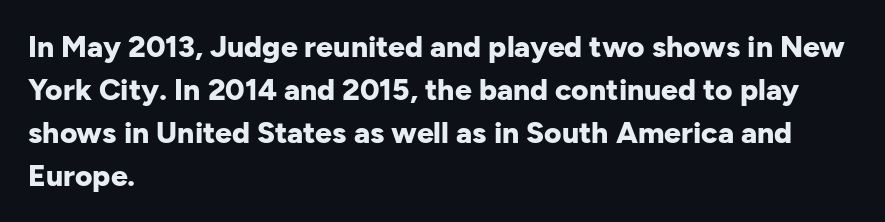
The image shows 30 px bold sans-serif type, upright; set left-aligned, normal line spacing (1.43x), normal letter spacing, not underlined; low stroke contrast and a medium x-height.
